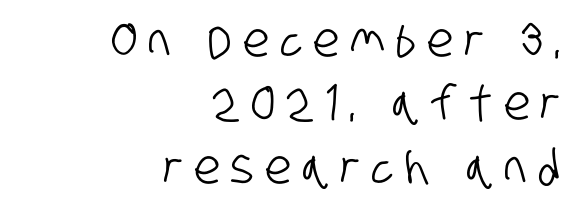
The tracking reads as deliberately expanded to a designer's eye. Think of a printed novel: that variable character pitch is what you see here. Serifs: no, the terminals of the letterforms are clean. The glyphs are unaccompanied by any horizontal stroke below them. The text block is weighted toward the right margin, trailing off unevenly leftward. Is there much room between lines? A standard amount, neither cramped nor airy.
